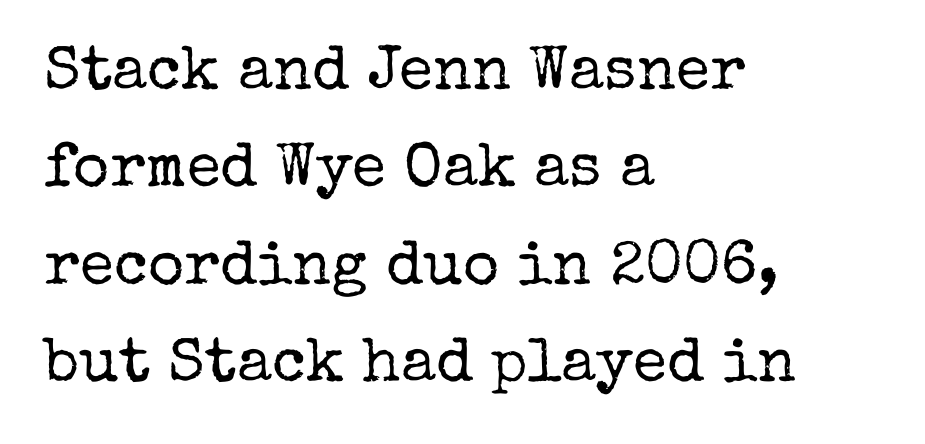
This sample uses a serif face. The font's upright variant was chosen for this text. Line beginnings align vertically; line endings do not. The weight would be labelled regular, book, light, or lighter still. The tracking reads as untouched default to a designer's eye.
